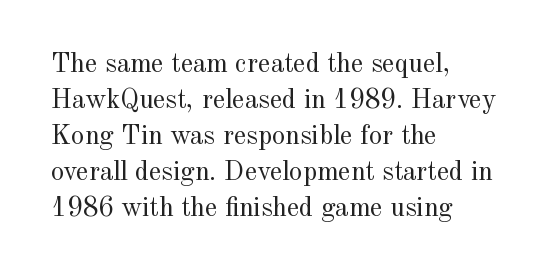
{"italic": "no", "bold": "no", "underline": "no", "align": "left", "line_spacing": "normal", "line_spacing_ratio": 1.33, "letter_spacing": "normal", "letter_spacing_em": 0.0, "glyph_px": 27}
